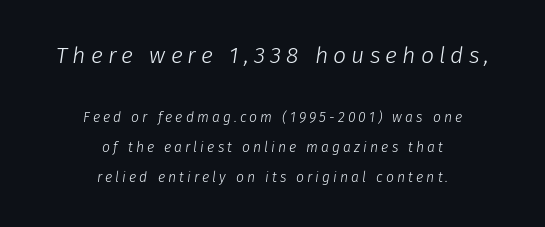
{"italic": "yes", "lean": "right", "slant_degrees": 8, "bold": "no", "underline": "no", "align": "center", "line_spacing": "loose", "line_spacing_ratio": 2.12, "letter_spacing": "wide", "letter_spacing_em": 0.22, "larger_block": "first", "size_ratio": 1.64, "glyph_px": 23}
